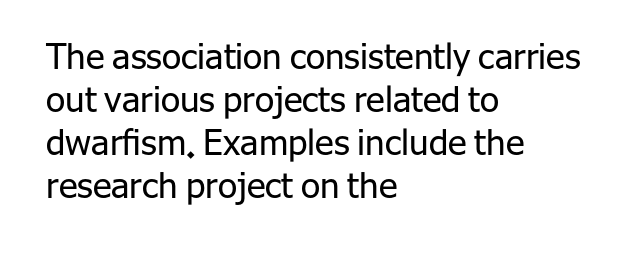
Q: Is the text bold? A: No.
Q: Is the text italic (slanted)? A: No, it is upright.
Q: Is the typeface a serif or a sans-serif typeface? A: Sans-serif.
Q: Is the text underlined? A: No.
Q: How is the paragraph aligned? A: Left-aligned.
Q: Is the spacing between letters normal or unusually wide? A: Normal.
Q: Width (condensed, normal, or wide)? A: Normal.
Q: Stroke contrast? A: Low.
Q: x-height? A: Medium.
Q: Monospaced? A: No.
